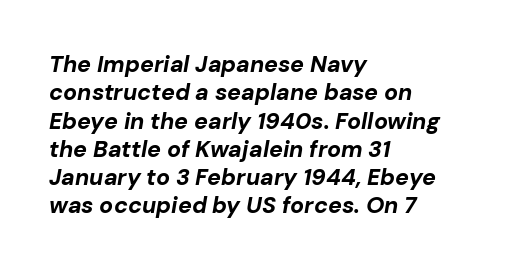
Q: Is the text bold? A: Yes.
Q: Is the text italic (slanted)? A: Yes, it leans right by about 10 degrees.
Q: Is the text underlined? A: No.
Q: How is the paragraph aligned? A: Left-aligned.
Q: Is the spacing between letters normal or unusually wide? A: Normal.
